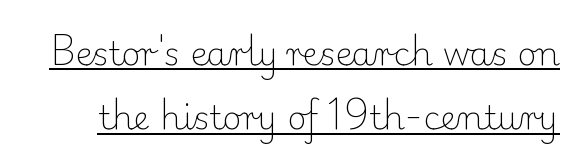
{"serif": "yes", "italic": "no", "bold": "no", "weight": "light", "width": "normal", "stroke_contrast": "low", "x_height": "small", "monospaced": "no", "underline": "yes", "line_spacing": "loose", "line_spacing_ratio": 1.95, "letter_spacing": "normal", "letter_spacing_em": 0.0, "glyph_px": 33}
